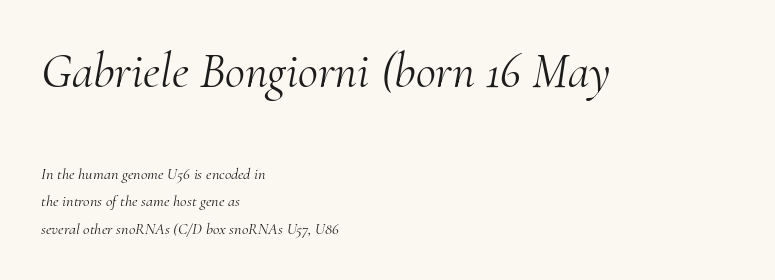
The image shows 49 px light serif type, italic (leaning right); set left-aligned, line spacing 1.71x, normal letter spacing, not underlined; the first (top) block is 3.06x larger; medium stroke contrast and a small x-height.
